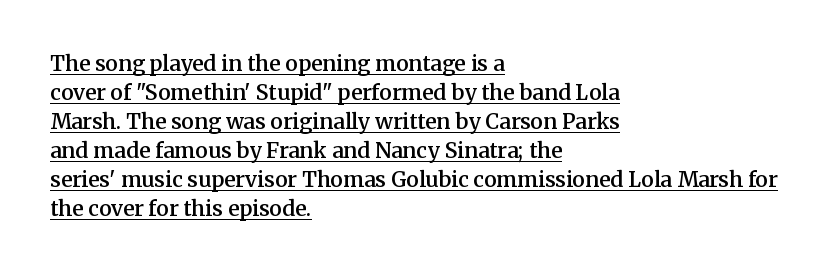
Each line of the rendering has a horizontal stroke beneath the glyphs. The letters are semibold — heavier than regular but short of a full bold. The paragraph has a hard left edge and a soft right edge. Caption: standard tracking, unaltered. Whoever set this chose a conventional vertical rhythm.
